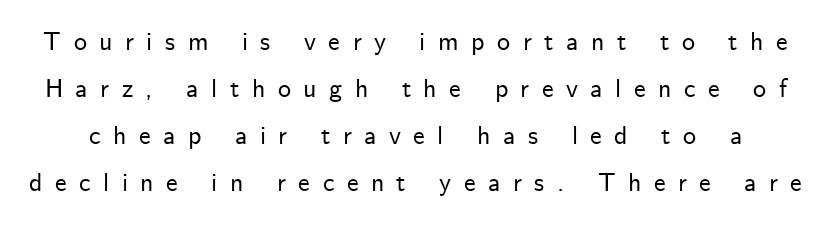
{"italic": "no", "underline": "no", "line_spacing_ratio": 1.81, "letter_spacing": "wide", "letter_spacing_em": 0.48, "glyph_px": 26}
